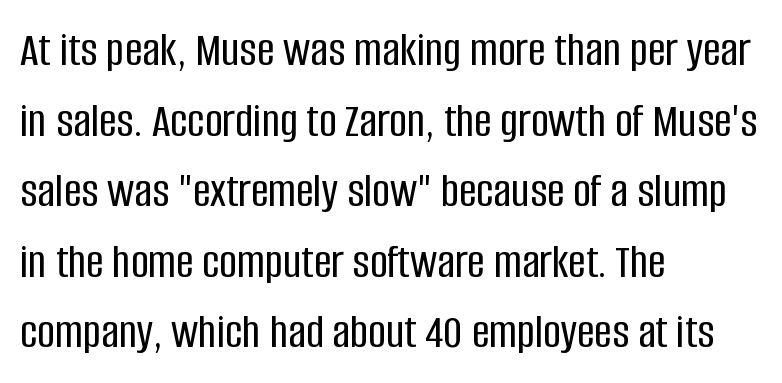
The image shows 49 px condensed sans-serif type, upright; set left-aligned, normal line spacing (1.44x), normal letter spacing, not underlined; low stroke contrast and a large x-height.
